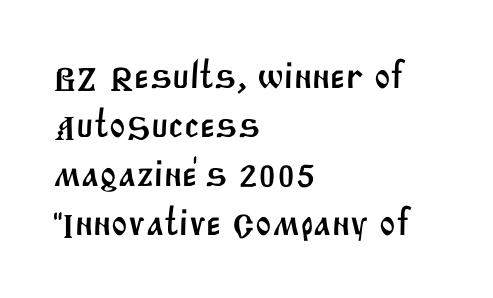
The glyphs in this specimen are sans serif. A bare baseline throughout the passage. The space between consecutive lines is moderate. Each line starts at the same left margin while the right side varies.
